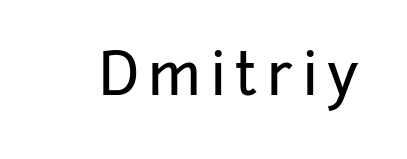
A roman cut, with each character standing at attention. The passage shown is typed in a proportional face where columns would drift. Each letter's strokes conclude bluntly, with no projecting serifs. The space beneath each line is pristine and unruled.
